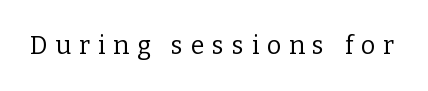
Q: Is the text bold? A: No.
Q: Is the text italic (slanted)? A: No, it is upright.
Q: Is the text underlined? A: No.
Q: Is the spacing between letters normal or unusually wide? A: Unusually wide.
